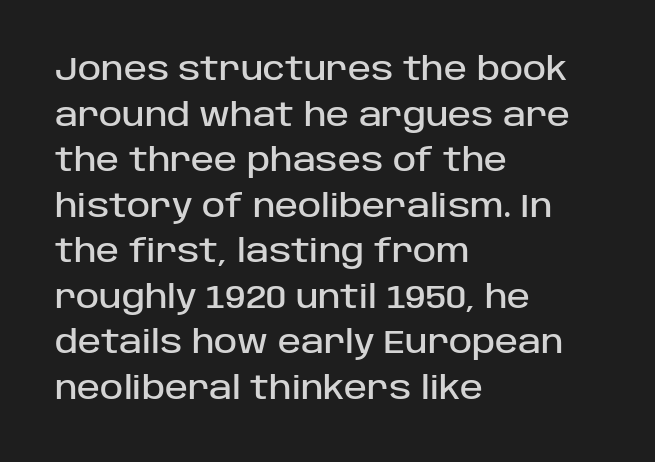
Quick note: interline space is typical. Line beginnings align vertically; line endings do not. Character widths vary here, with narrow letters taking less room than wide ones. Glance below the letters and you will spot only blank space.
